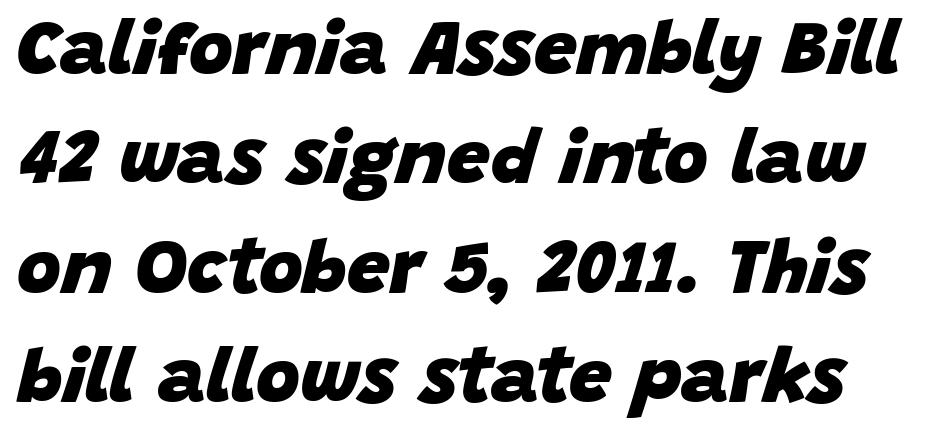
What weight is shown? A full bold with thick strokes. Interline gaps are of average width in this sample. The passage shown has conventional tracking throughout. The rendering applies a slant to the glyphs. Bare-footed words on every line. Think of a printed novel: that variable character pitch is what you see here.
